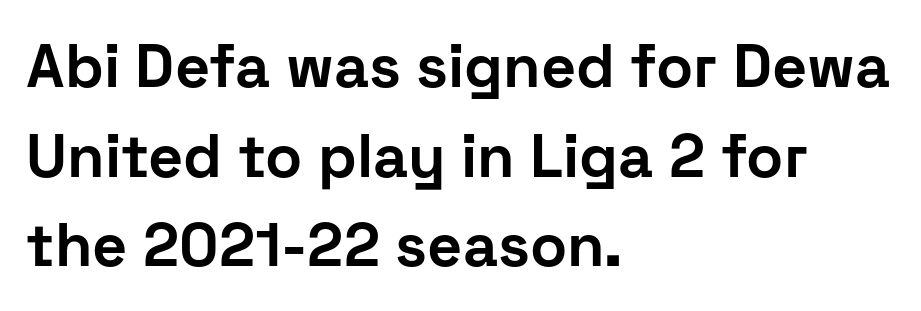
{"serif": "no", "italic": "no", "bold": "yes", "weight": "bold", "width": "normal", "stroke_contrast": "low", "x_height": "medium", "monospaced": "no", "underline": "no", "align": "left", "line_spacing": "normal", "line_spacing_ratio": 1.47, "letter_spacing": "normal", "letter_spacing_em": 0.0, "glyph_px": 61}
